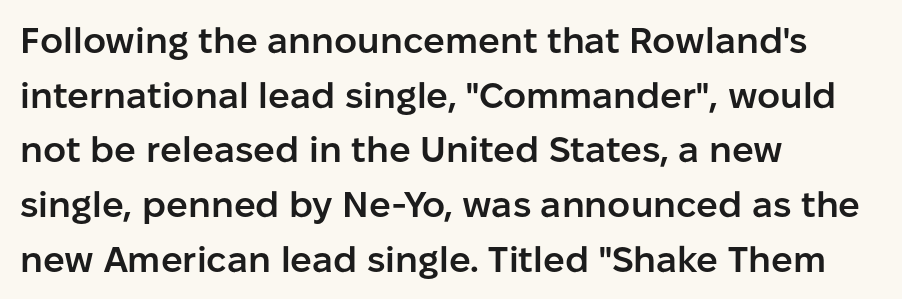
Q: Is the text bold? A: Semi-bold.
Q: Is the text italic (slanted)? A: No, it is upright.
Q: Is the typeface a serif or a sans-serif typeface? A: Sans-serif.
Q: Is the text underlined? A: No.
Q: How is the paragraph aligned? A: Left-aligned.
Q: Is the spacing between letters normal or unusually wide? A: Normal.
Q: Is the spacing between lines tight, normal or loose? A: Normal.
Q: Width (condensed, normal, or wide)? A: Normal.
Q: Stroke contrast? A: Low.
Q: x-height? A: Medium.
Q: Monospaced? A: No.
